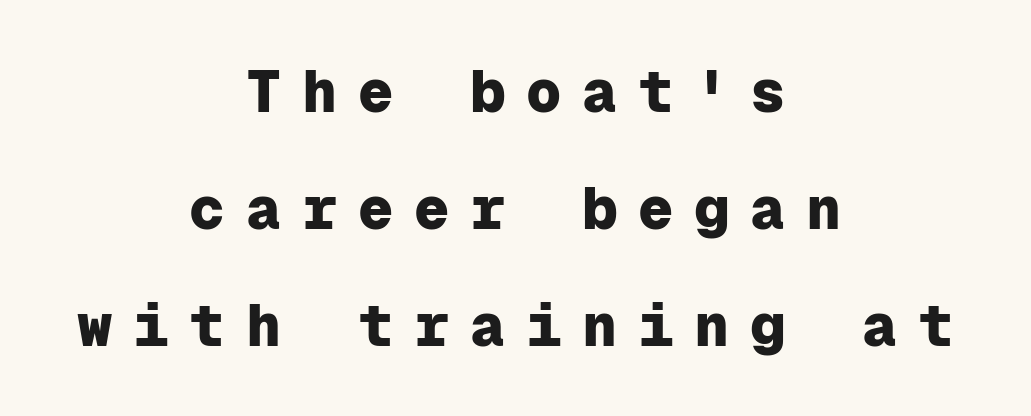
The zone under the glyphs is completely vacant. A typesetter would call this leading open, well beyond the default. Do the characters align in a grid? Yes, the font is monospaced. The rendering inserts visible extra space after every character. Italic: no, the glyphs are upright roman. The rag falls on both sides of this text block equally.
